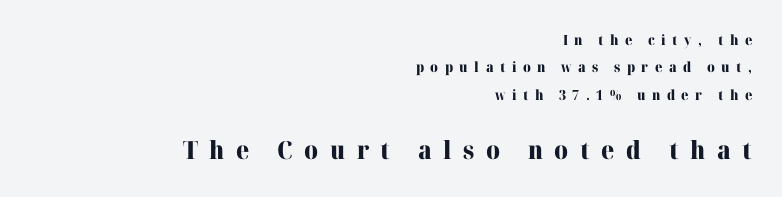
{"italic": "no", "bold": "yes", "underline": "no", "align": "right", "line_spacing": "loose", "line_spacing_ratio": 1.95, "letter_spacing": "wide", "letter_spacing_em": 0.46, "larger_block": "second", "size_ratio": 1.79, "glyph_px": 25}
